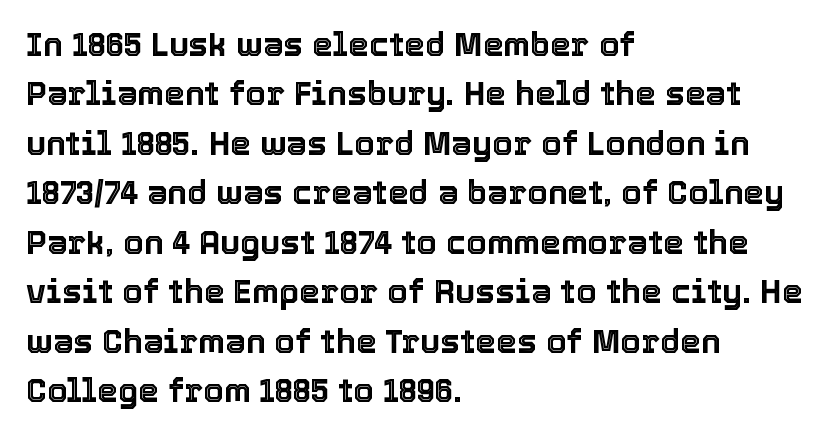
One glance says typical: line gaps are just what's usual. Proportional: the letters do not fall into vertical columns. Ascenders rise straight up at ninety degrees. Here the glyphs are tracked normally, forming tight word shapes.
